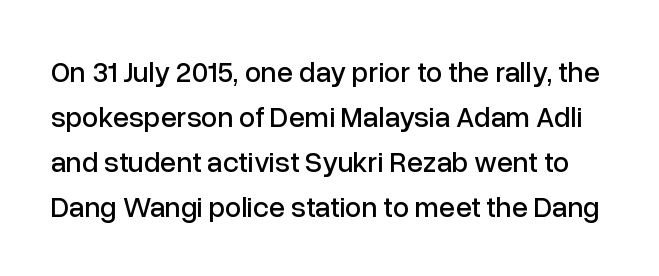
{"serif": "no", "italic": "no", "width": "normal", "stroke_contrast": "low", "x_height": "medium", "monospaced": "no", "underline": "no", "line_spacing": "normal", "line_spacing_ratio": 1.55, "letter_spacing": "normal", "letter_spacing_em": 0.0, "glyph_px": 29}
